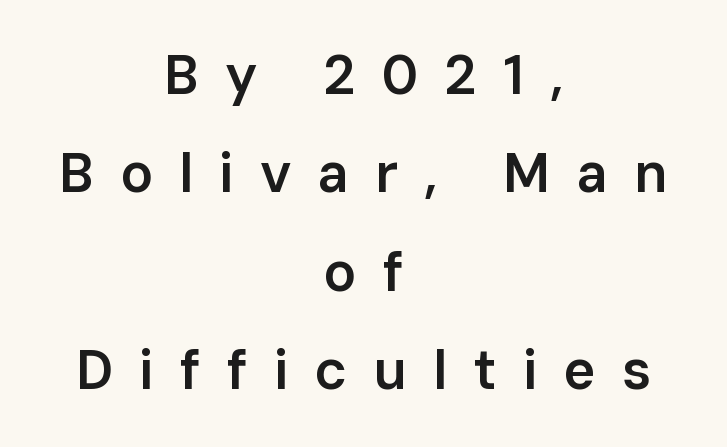
{"serif": "no", "italic": "no", "bold": "semi", "weight": "semibold", "width": "normal", "stroke_contrast": "low", "x_height": "medium", "monospaced": "no", "underline": "no", "align": "center", "line_spacing_ratio": 1.79, "letter_spacing": "wide", "letter_spacing_em": 0.47, "glyph_px": 55}
